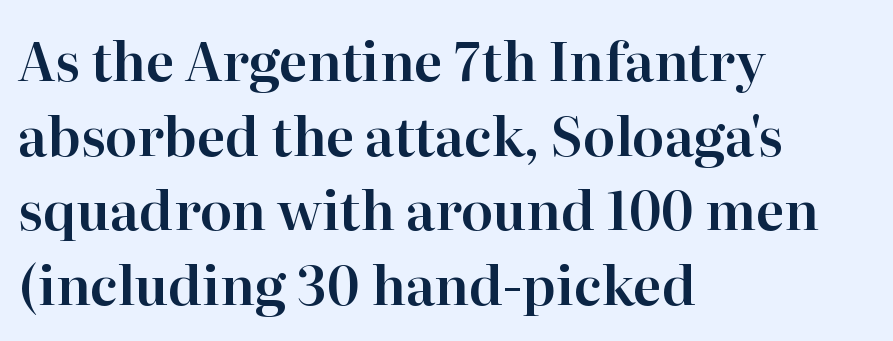
{"serif": "yes", "italic": "no", "width": "normal", "stroke_contrast": "high", "x_height": "medium", "monospaced": "no", "underline": "no", "align": "left", "line_spacing": "normal", "line_spacing_ratio": 1.41, "letter_spacing": "normal", "letter_spacing_em": 0.0, "glyph_px": 53}
